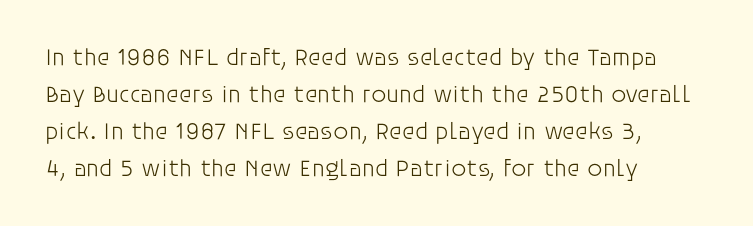
Vertical strokes here are truly vertical. Every row of glyphs begins at an identical x-position on the left. Between one letter and the next there's only the usual sliver of space. Only glyphs here, with clear space below each row.
